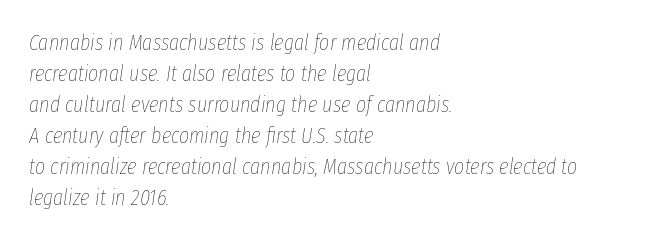
Q: Is the text bold? A: No.
Q: Is the text italic (slanted)? A: Yes, it leans right by about 8 degrees.
Q: Is the text underlined? A: No.
Q: How is the paragraph aligned? A: Left-aligned.
Q: Is the spacing between letters normal or unusually wide? A: Normal.
Q: Is the spacing between lines tight, normal or loose? A: Normal.
